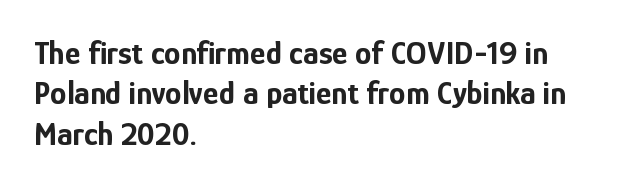
Q: Is the text bold? A: Yes.
Q: Is the text italic (slanted)? A: No, it is upright.
Q: Is the typeface a serif or a sans-serif typeface? A: Sans-serif.
Q: Is the text underlined? A: No.
Q: How is the paragraph aligned? A: Left-aligned.
Q: Is the spacing between letters normal or unusually wide? A: Normal.
Q: Width (condensed, normal, or wide)? A: Condensed.
Q: Stroke contrast? A: Low.
Q: x-height? A: Medium.
Q: Monospaced? A: No.
